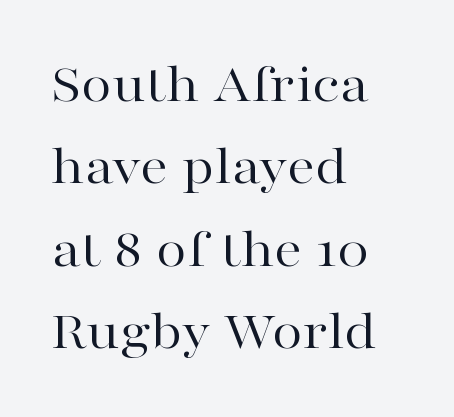
{"serif": "yes", "italic": "no", "bold": "no", "weight": "regular", "width": "wide", "stroke_contrast": "high", "x_height": "medium", "monospaced": "no", "underline": "no", "align": "left", "line_spacing": "normal", "line_spacing_ratio": 1.47, "letter_spacing": "normal", "letter_spacing_em": 0.0, "glyph_px": 56}
